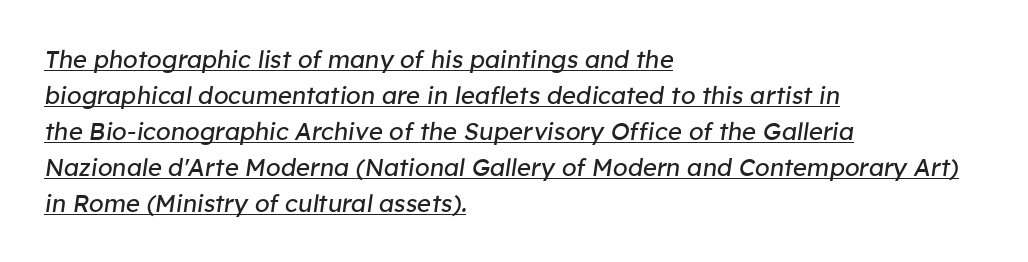
The image shows 24 px text type, italic (leaning right); set left-aligned, normal line spacing (1.5x), normal letter spacing, underlined.
